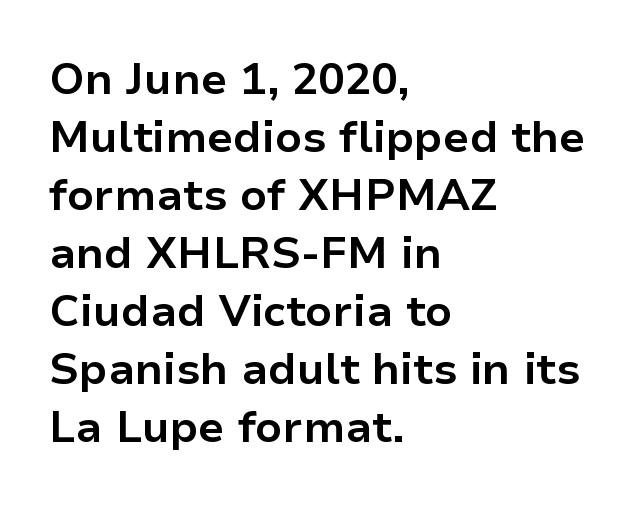
Q: Is the text bold? A: Yes.
Q: Is the text italic (slanted)? A: No, it is upright.
Q: Is the typeface a serif or a sans-serif typeface? A: Sans-serif.
Q: Is the text underlined? A: No.
Q: How is the paragraph aligned? A: Left-aligned.
Q: Is the spacing between letters normal or unusually wide? A: Normal.
Q: Is the spacing between lines tight, normal or loose? A: Normal.
Q: Width (condensed, normal, or wide)? A: Normal.
Q: Stroke contrast? A: Low.
Q: x-height? A: Medium.
Q: Monospaced? A: No.
